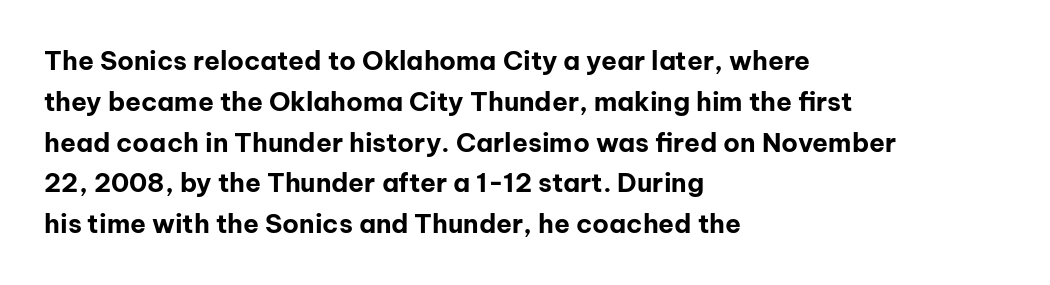
Q: Is the text bold? A: Yes.
Q: Is the text italic (slanted)? A: No, it is upright.
Q: Is the text underlined? A: No.
Q: How is the paragraph aligned? A: Left-aligned.
Q: Is the spacing between letters normal or unusually wide? A: Normal.
Q: Is the spacing between lines tight, normal or loose? A: Normal.
